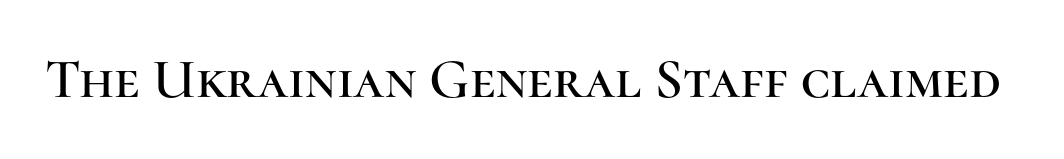
Q: Is the text italic (slanted)? A: No, it is upright.
Q: Is the typeface a serif or a sans-serif typeface? A: Serif.
Q: Is the text underlined? A: No.
Q: Is the spacing between letters normal or unusually wide? A: Normal.
Q: Width (condensed, normal, or wide)? A: Normal.
Q: Stroke contrast? A: High.
Q: x-height? A: Medium.
Q: Monospaced? A: No.
